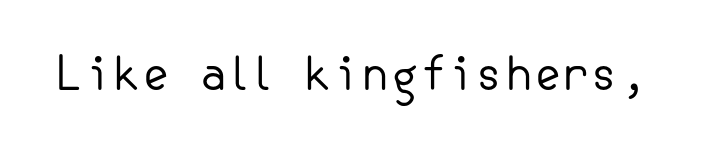
Letters have the restrained weight of plain body copy at most. A typesetter would call this zero additional tracking. The baseline area is clear. Designer's note — italics off, roman on. Is this a sans? Yes — the strokes have no serifs.
